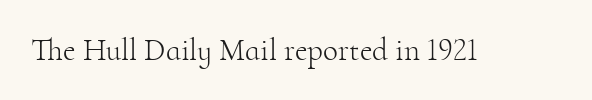
Q: Is the text bold? A: No.
Q: Is the text italic (slanted)? A: No, it is upright.
Q: Is the typeface a serif or a sans-serif typeface? A: Serif.
Q: Is the text underlined? A: No.
Q: Is the spacing between letters normal or unusually wide? A: Normal.
Q: Width (condensed, normal, or wide)? A: Normal.
Q: Stroke contrast? A: High.
Q: x-height? A: Small.
Q: Monospaced? A: No.
